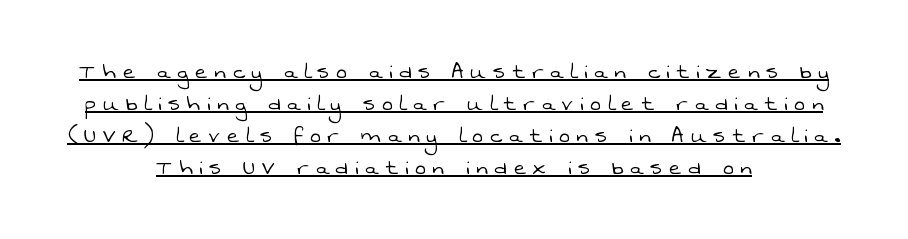
{"bold": "no", "underline": "yes", "align": "center", "line_spacing_ratio": 1.23, "letter_spacing": "wide", "letter_spacing_em": 0.27, "glyph_px": 26}
